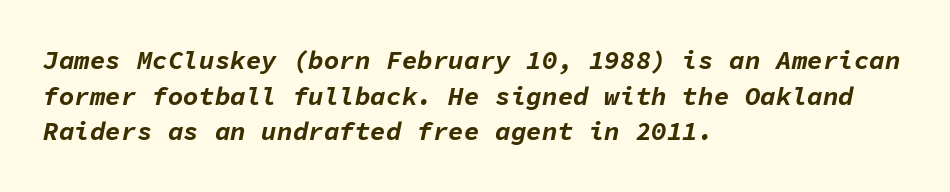
You can tell it's italic because the verticals aren't actually vertical. Beneath every word, the page is bare. What's the leading like? Ordinary, nothing unusual. Honestly, the letter spacing is just normal — you wouldn't notice it. The face used here has the dense, thick strokes of a bold. Line beginnings align vertically; line endings do not.
